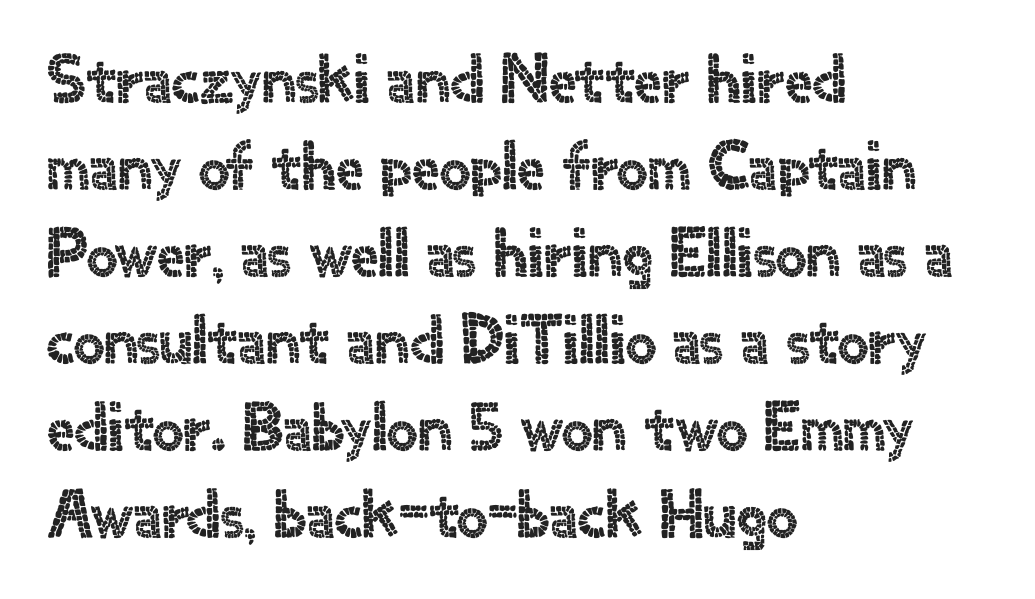
{"serif": "no", "italic": "no", "width": "normal", "x_height": "small", "monospaced": "no", "underline": "no", "align": "left", "line_spacing": "normal", "line_spacing_ratio": 1.26, "letter_spacing": "normal", "letter_spacing_em": 0.0, "glyph_px": 69}
